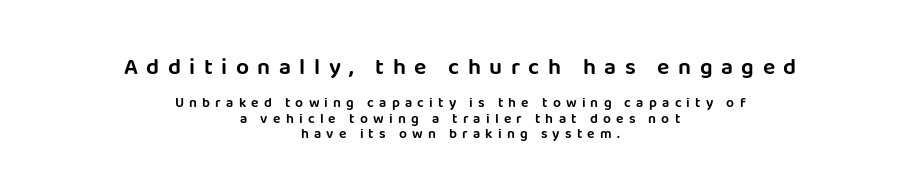
The image shows 23 px text type, upright; set centered, tight line spacing (1.09x), unusually wide letter spacing (+0.37 em), not underlined; the first (top) block is 1.64x larger.
